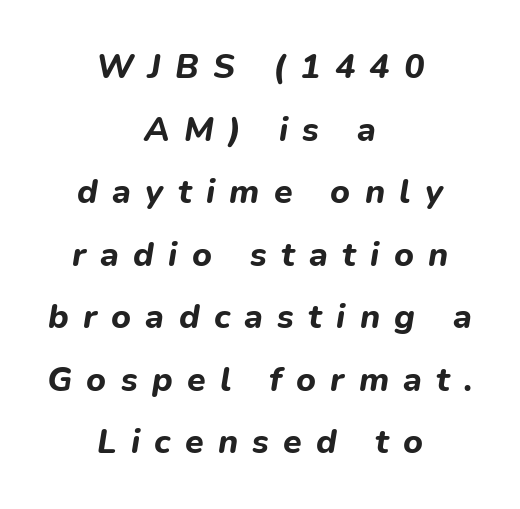
Q: Is the text bold? A: Yes.
Q: Is the text italic (slanted)? A: Yes, it leans right by about 9 degrees.
Q: Is the text underlined? A: No.
Q: How is the paragraph aligned? A: Centered.
Q: Is the spacing between letters normal or unusually wide? A: Unusually wide.
Q: Width (condensed, normal, or wide)? A: Normal.
Q: Stroke contrast? A: Low.
Q: x-height? A: Medium.
Q: Monospaced? A: No.
